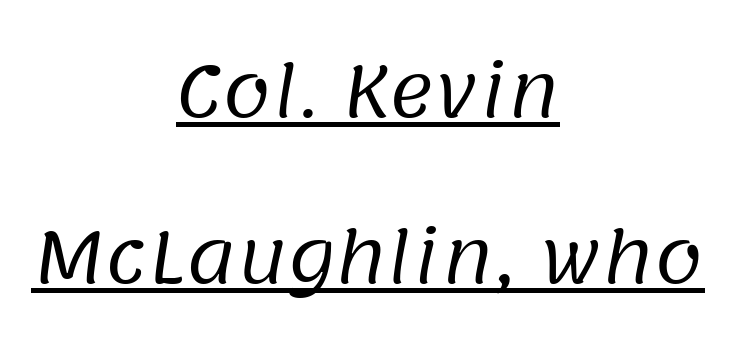
{"serif": "no", "bold": "no", "weight": "regular", "width": "normal", "stroke_contrast": "low", "x_height": "large", "monospaced": "no", "underline": "yes", "align": "center", "line_spacing": "loose", "line_spacing_ratio": 2.37, "letter_spacing": "normal", "letter_spacing_em": 0.0, "glyph_px": 70}
